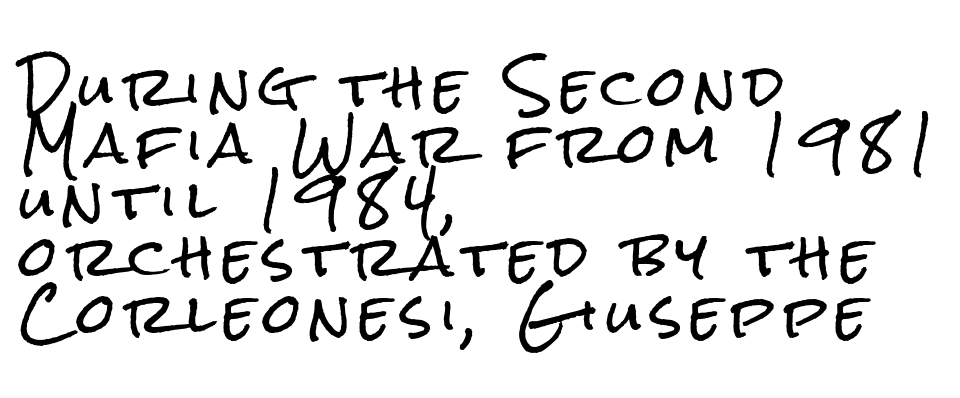
The image shows 55 px condensed sans-serif type, upright; set left-aligned, tight line spacing (1.03x), not underlined; low stroke contrast and a medium x-height.
